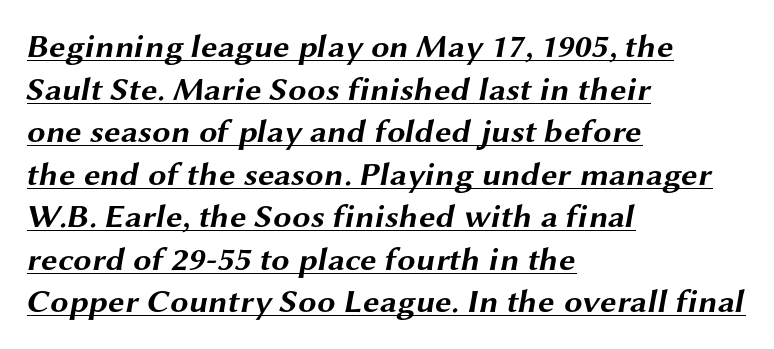
A typesetter would label this face a sans. In CSS terms this would be text-align: left. Leading: standard. Honestly, the letter spacing is just normal — you wouldn't notice it.
